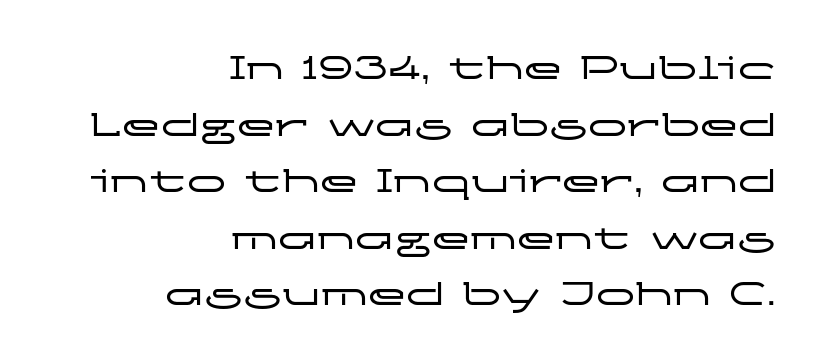
Q: Is the text italic (slanted)? A: No, it is upright.
Q: Is the typeface a serif or a sans-serif typeface? A: Sans-serif.
Q: Is the text underlined? A: No.
Q: How is the paragraph aligned? A: Right-aligned.
Q: Is the spacing between letters normal or unusually wide? A: Normal.
Q: Is the spacing between lines tight, normal or loose? A: Normal.
Q: Width (condensed, normal, or wide)? A: Wide.
Q: Stroke contrast? A: Low.
Q: x-height? A: Medium.
Q: Monospaced? A: No.
